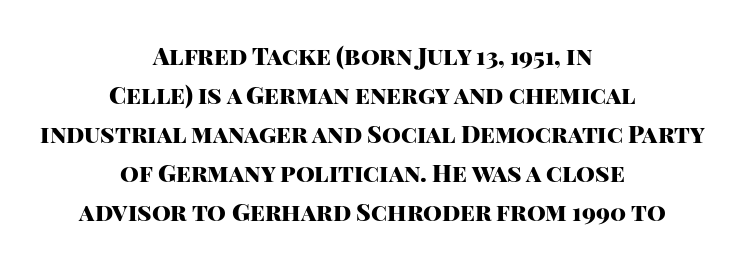
The image shows 24 px bold type, upright; set centered, normal line spacing (1.62x), normal letter spacing, not underlined.
